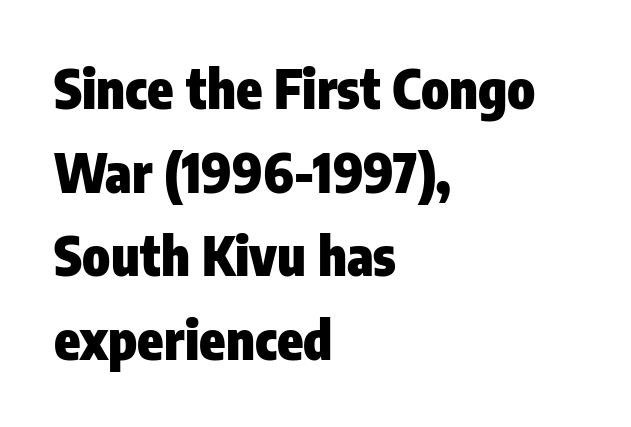
The rendering uses a bold face; every stroke is thick and dark. Only glyphs here, with clear space below each row. Check where the strokes stop: nothing finishes them off — pure sans. Normally led — the rows are evenly, conventionally spaced. No extra tracking has been applied to these lines. Italic? Not at all — the glyphs are vertical.
